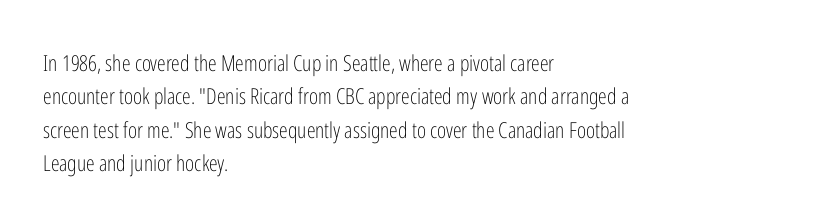
Summary of vertical rhythm: regular, with standard interline spacing. No extra ink here — the face is not bold. Quick note: not italic, upright. Horizontal alignment here is leftward, the default for most running prose.
